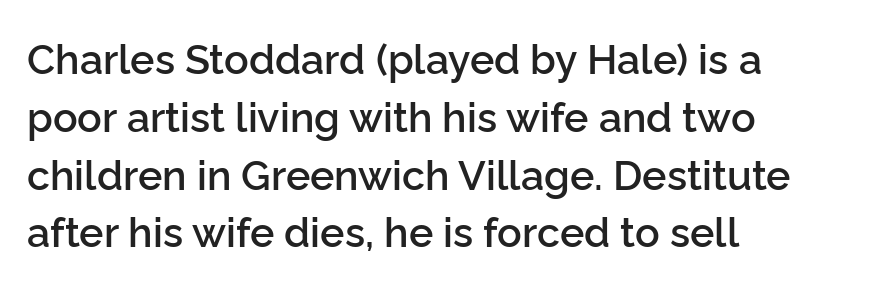
Q: Is the text bold? A: Semi-bold.
Q: Is the text italic (slanted)? A: No, it is upright.
Q: Is the typeface a serif or a sans-serif typeface? A: Sans-serif.
Q: Is the text underlined? A: No.
Q: How is the paragraph aligned? A: Left-aligned.
Q: Is the spacing between letters normal or unusually wide? A: Normal.
Q: Is the spacing between lines tight, normal or loose? A: Normal.
Q: Width (condensed, normal, or wide)? A: Normal.
Q: Stroke contrast? A: Low.
Q: x-height? A: Medium.
Q: Monospaced? A: No.
